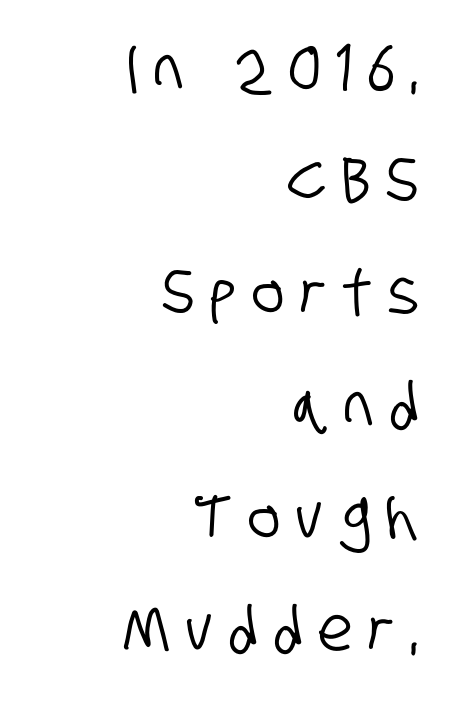
Q: Is the typeface a serif or a sans-serif typeface? A: Sans-serif.
Q: Is the text underlined? A: No.
Q: How is the paragraph aligned? A: Right-aligned.
Q: Is the spacing between letters normal or unusually wide? A: Unusually wide.
Q: Width (condensed, normal, or wide)? A: Condensed.
Q: Stroke contrast? A: Low.
Q: x-height? A: Large.
Q: Monospaced? A: No.
